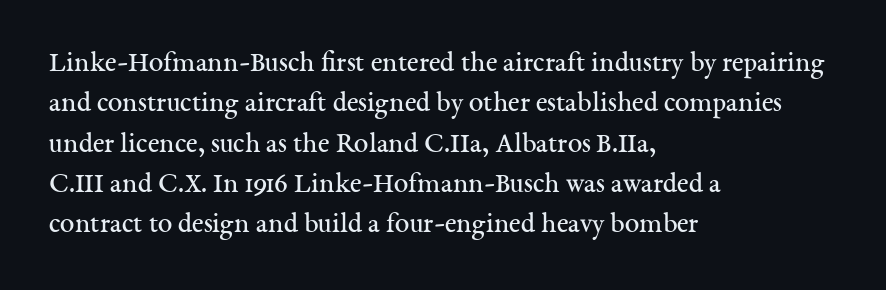
Q: Is the text bold? A: No.
Q: Is the text italic (slanted)? A: No, it is upright.
Q: Is the typeface a serif or a sans-serif typeface? A: Serif.
Q: Is the text underlined? A: No.
Q: How is the paragraph aligned? A: Left-aligned.
Q: Is the spacing between letters normal or unusually wide? A: Normal.
Q: Is the spacing between lines tight, normal or loose? A: Normal.
Q: Width (condensed, normal, or wide)? A: Normal.
Q: Stroke contrast? A: Medium.
Q: x-height? A: Medium.
Q: Monospaced? A: No.
